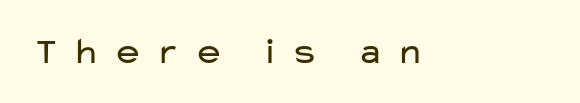
Underlining? Definitely not there. Stems here are at most as thick as an everyday book face. The gaps between neighbouring characters are conspicuously large. The face used here is proportionally spaced, like ordinary book or web type. What kind of face is this? One without serifs — a sans.
